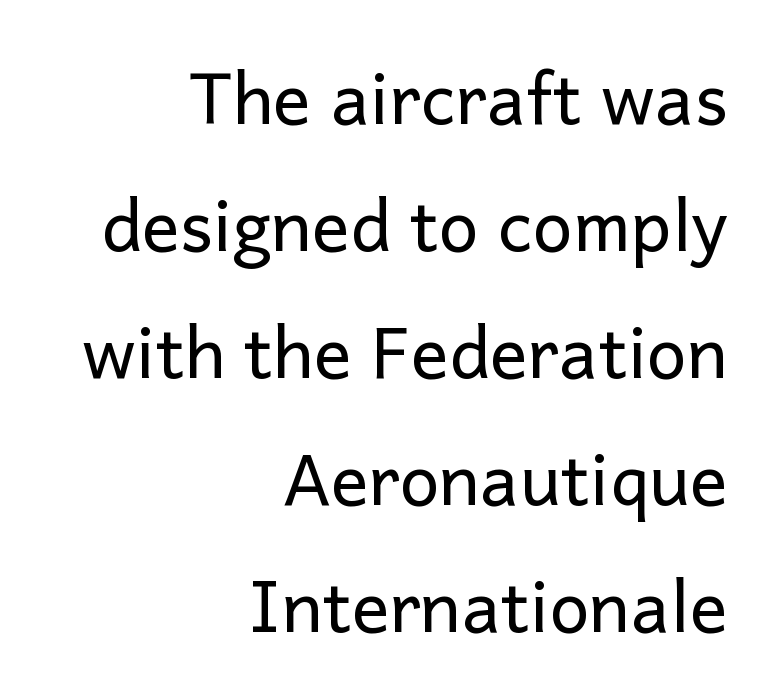
Quick note: not italic, upright. Every row of glyphs terminates at an identical x-position on the right. These glyphs show unthickened strokes, regular width or finer. Inter-character spacing is left at the font's built-in metrics. Plain, unruled lines of type.
